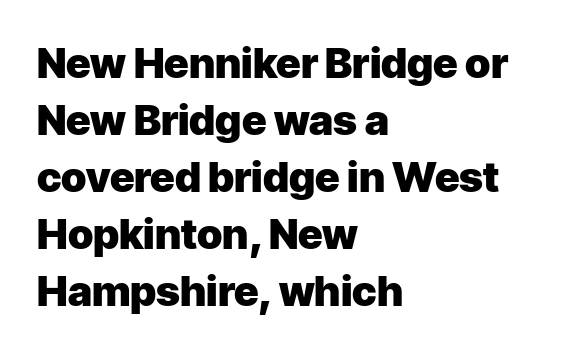
The image shows 42 px heavy sans-serif type, upright; set left-aligned, normal line spacing (1.36x), normal letter spacing, not underlined; low stroke contrast and a medium x-height.
